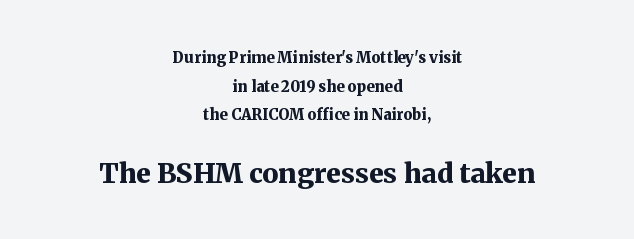
Q: Is the text bold? A: Yes.
Q: Is the text italic (slanted)? A: No, it is upright.
Q: Is the text underlined? A: No.
Q: How is the paragraph aligned? A: Centered.
Q: Is the spacing between letters normal or unusually wide? A: Normal.
Q: Is the spacing between lines tight, normal or loose? A: Loose.
Q: Which block of text is set in a larger size, the first (top) or the second (bottom)? A: The second (bottom) one.
